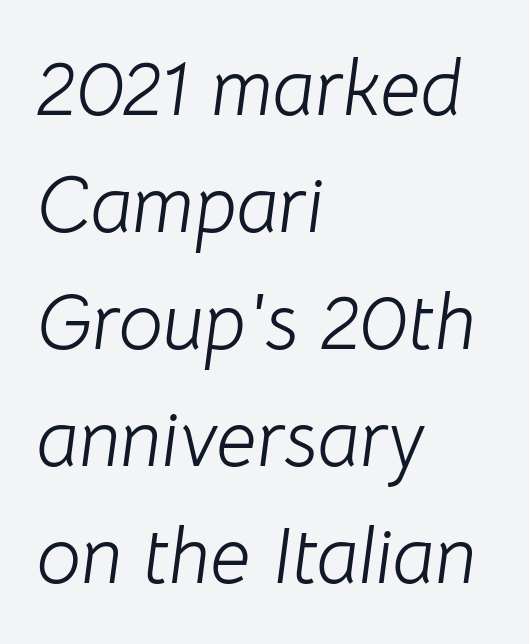
The image shows 79 px light type, italic (leaning right); set left-aligned, normal line spacing (1.48x), normal letter spacing, not underlined; low stroke contrast and a medium x-height.
